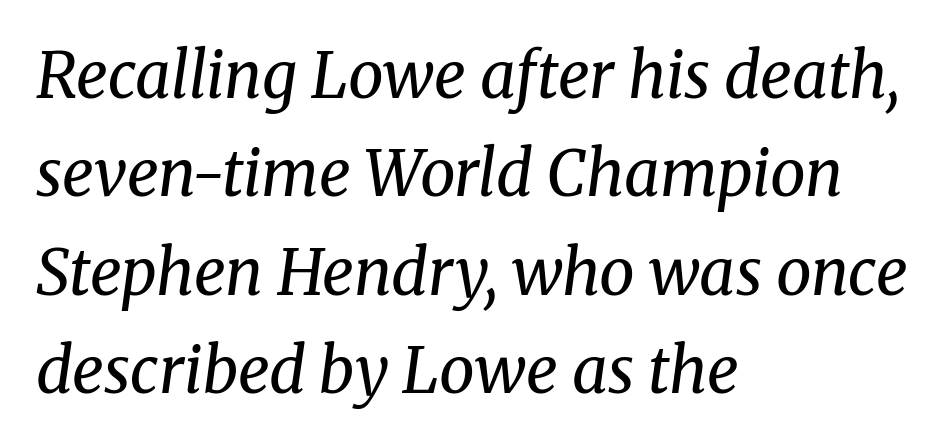
The image shows 63 px regular-weight serif type, italic (leaning right); set left-aligned, normal line spacing (1.56x), normal letter spacing, not underlined; medium stroke contrast and a medium x-height.
